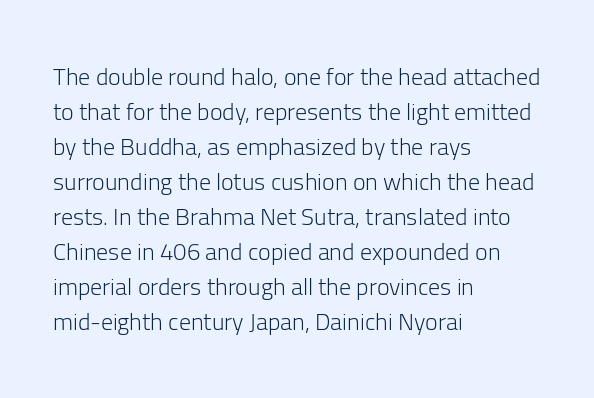
Q: Is the text bold? A: No.
Q: Is the text italic (slanted)? A: No, it is upright.
Q: Is the text underlined? A: No.
Q: How is the paragraph aligned? A: Left-aligned.
Q: Is the spacing between letters normal or unusually wide? A: Normal.
Q: Is the spacing between lines tight, normal or loose? A: Normal.
